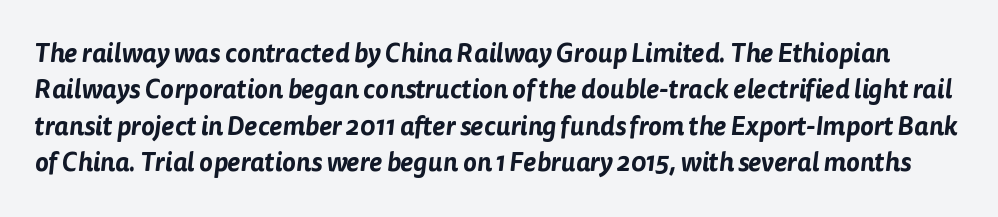
Quick note: interline space is typical. This rendering features lettering with no underline. In terms of letterspacing, this is plain default setting.
